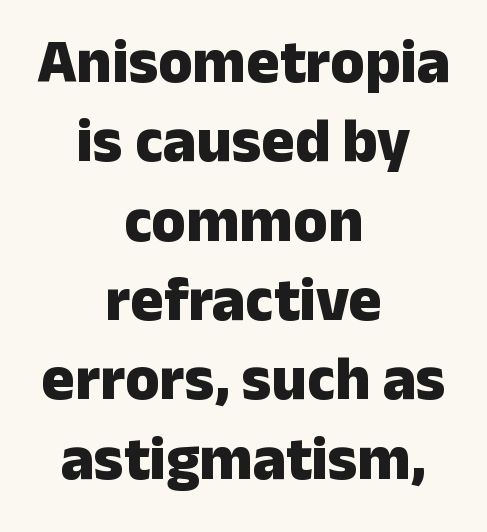
Grotesque or geometric, the face here clearly has no serifs. The letters advance in unequal steps, a hallmark of proportional type. Whoever set this chose a conventional vertical rhythm. Any mark beneath the type? The region is blank. Spacing between characters is what you'd get straight out of the box.
